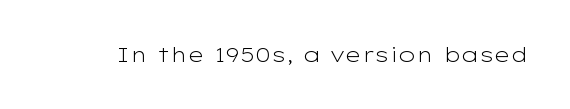
The image shows 21 px text type, upright; set normal letter spacing, not underlined.
